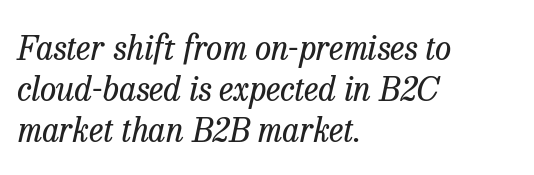
{"serif": "yes", "italic": "yes", "lean": "right", "slant_degrees": 13, "bold": "no", "weight": "regular", "width": "normal", "stroke_contrast": "low", "x_height": "medium", "monospaced": "no", "underline": "no", "align": "left", "line_spacing_ratio": 1.24, "letter_spacing": "normal", "letter_spacing_em": 0.0, "glyph_px": 33}
